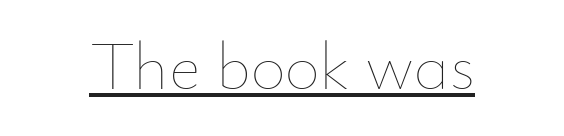
{"italic": "no", "bold": "no", "weight": "thin", "width": "normal", "stroke_contrast": "low", "x_height": "small", "monospaced": "no", "underline": "yes", "letter_spacing": "normal", "letter_spacing_em": 0.0, "glyph_px": 68}
